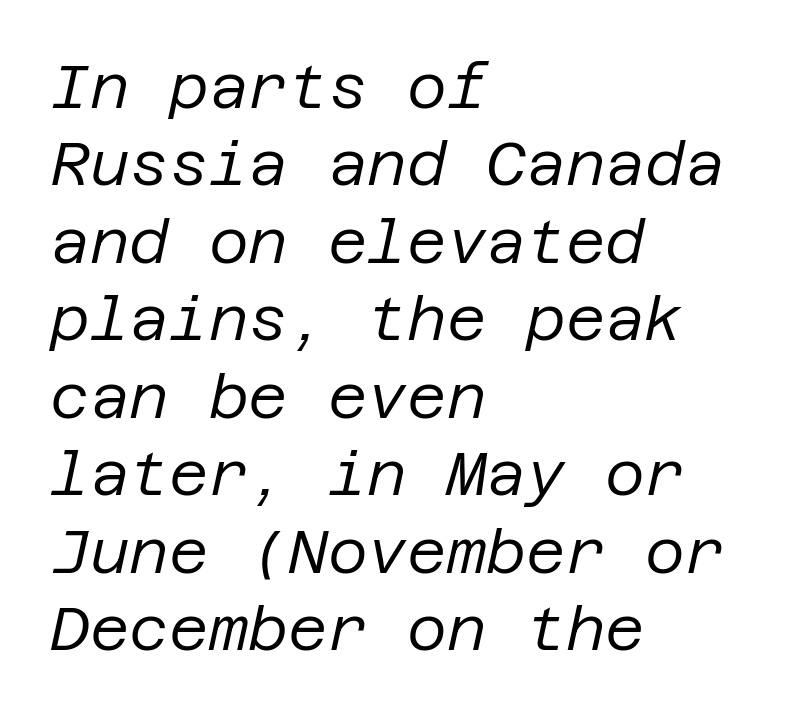
The image shows 61 px regular-weight type, italic (leaning right); set left-aligned, normal line spacing (1.27x), normal letter spacing, not underlined; low stroke contrast and a large x-height.
